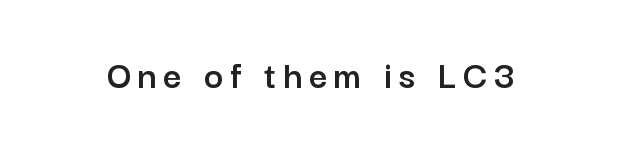
{"serif": "no", "italic": "no", "width": "normal", "stroke_contrast": "low", "x_height": "medium", "monospaced": "no", "underline": "no", "glyph_px": 40}
